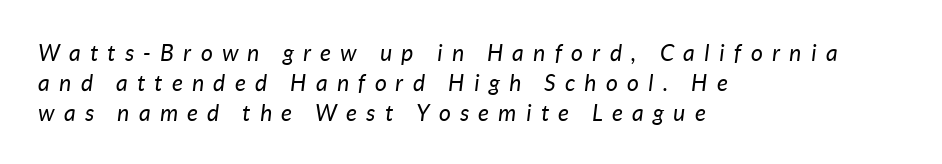
The image shows 23 px text type, italic (leaning right); set left-aligned, normal line spacing (1.3x), unusually wide letter spacing (+0.41 em), not underlined.
